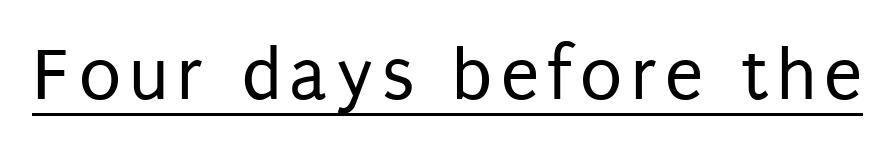
Q: Is the text bold? A: No.
Q: Is the text italic (slanted)? A: No, it is upright.
Q: Is the typeface a serif or a sans-serif typeface? A: Sans-serif.
Q: Is the text underlined? A: Yes.
Q: Width (condensed, normal, or wide)? A: Condensed.
Q: Stroke contrast? A: Low.
Q: x-height? A: Large.
Q: Monospaced? A: No.
